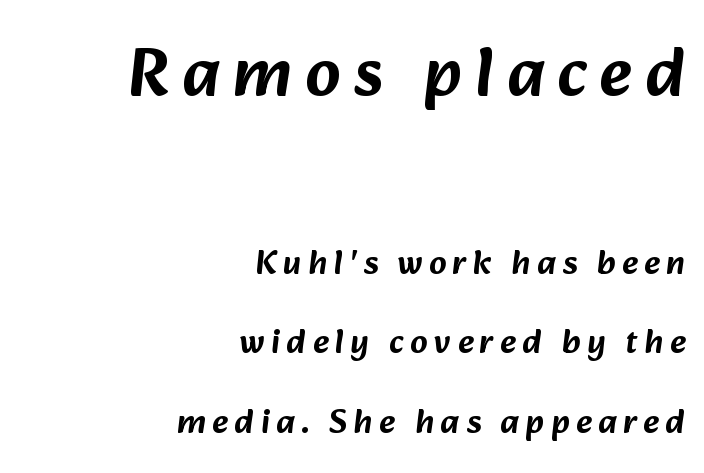
Visually, the top section dominates because its glyphs are scaled up. Does the type have serifs? No, each stem ends abruptly. Summary of vertical rhythm: relaxed, with wide interline spacing. Looks like regular typesetting: each glyph gets only the width it needs. Underline: absent. The passage is arranged like a letterhead date or caption credit — flush right.
